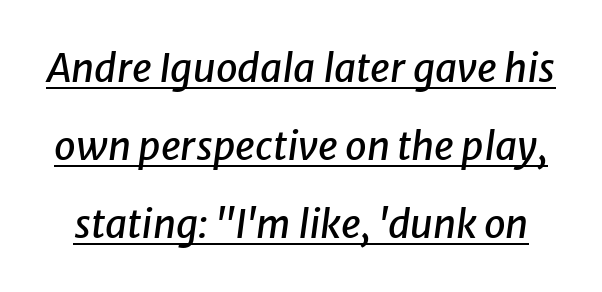
The image shows 39 px text type, italic (leaning right); set loose line spacing (2.0x), normal letter spacing, underlined; low stroke contrast and a medium x-height.
